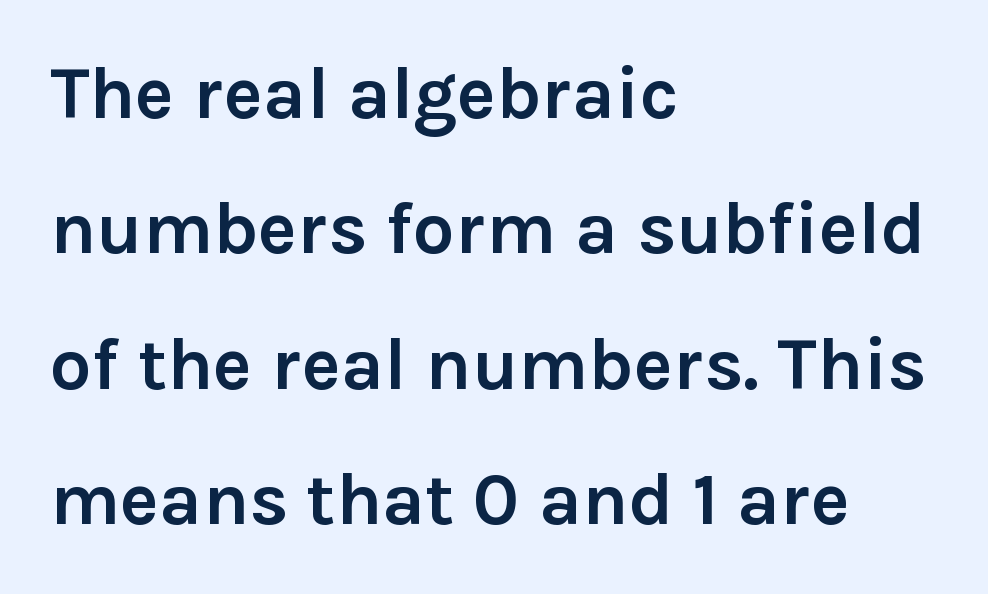
Typesetter's note: full bold, strokes at maximum text heaviness. The setting favours the left margin, as ordinary paragraphs usually do. Unlike italic type, these characters show no tilt at all. The area under the type is left untouched.
